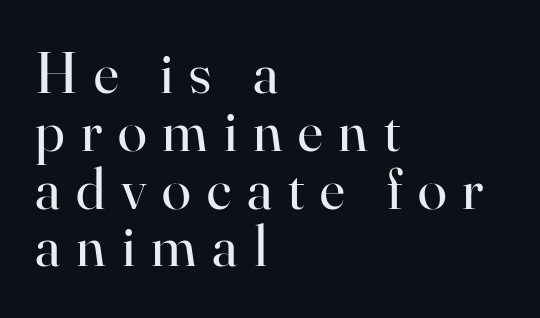
Q: Is the text bold? A: No.
Q: Is the text italic (slanted)? A: No, it is upright.
Q: Is the typeface a serif or a sans-serif typeface? A: Serif.
Q: Is the text underlined? A: No.
Q: How is the paragraph aligned? A: Left-aligned.
Q: Is the spacing between letters normal or unusually wide? A: Unusually wide.
Q: Is the spacing between lines tight, normal or loose? A: Tight.
Q: Width (condensed, normal, or wide)? A: Normal.
Q: Stroke contrast? A: High.
Q: x-height? A: Small.
Q: Monospaced? A: No.
